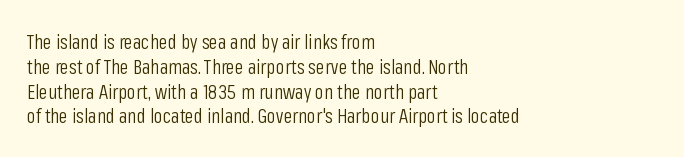
Each stroke keeps to a modest, everyday thickness or less. The type is set solid horizontally, with unmodified tracking. Italic: no, the glyphs are upright roman. In CSS terms this would be text-align: left.
